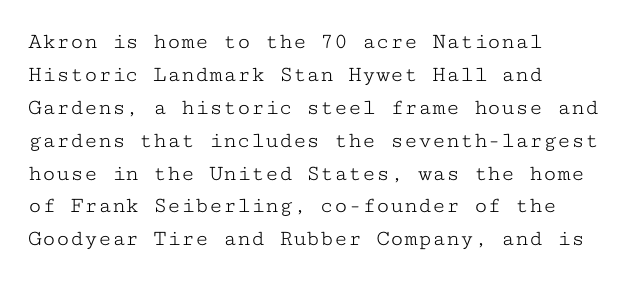
Honestly, the row spacing looks completely unremarkable. Caption: face not bold, strokes unweighted. Posture: vertical. This rendering features lettering with no underline. The setting favours the left margin, as ordinary paragraphs usually do.
